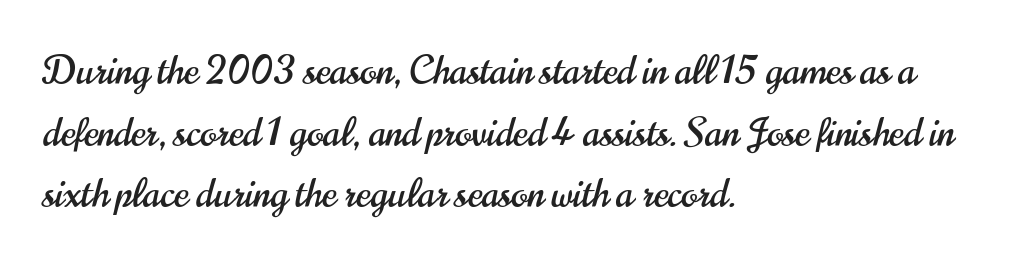
The image shows 39 px condensed sans-serif type; set left-aligned, normal line spacing (1.58x), normal letter spacing, not underlined; high stroke contrast and a small x-height.
